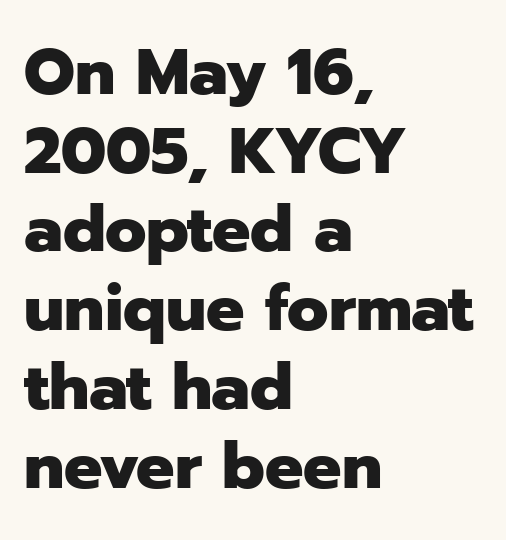
Q: Is the text bold? A: Yes.
Q: Is the text italic (slanted)? A: No, it is upright.
Q: Is the typeface a serif or a sans-serif typeface? A: Sans-serif.
Q: Is the text underlined? A: No.
Q: How is the paragraph aligned? A: Left-aligned.
Q: Is the spacing between letters normal or unusually wide? A: Normal.
Q: Width (condensed, normal, or wide)? A: Normal.
Q: Stroke contrast? A: Low.
Q: x-height? A: Medium.
Q: Monospaced? A: No.
